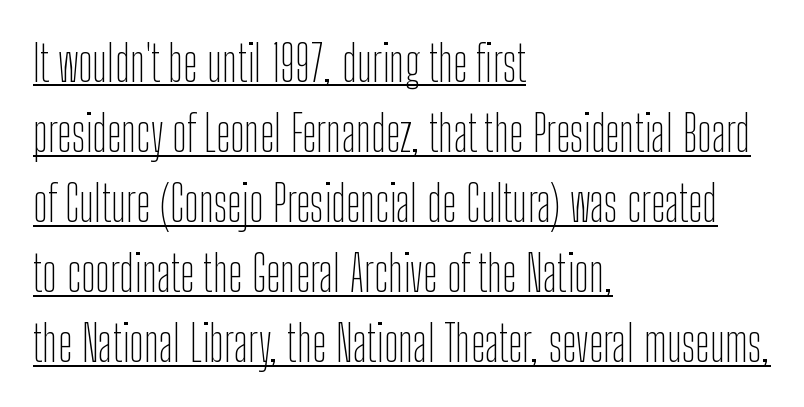
Q: Is the text bold? A: No.
Q: Is the text italic (slanted)? A: No, it is upright.
Q: Is the typeface a serif or a sans-serif typeface? A: Sans-serif.
Q: Is the text underlined? A: Yes.
Q: How is the paragraph aligned? A: Left-aligned.
Q: Is the spacing between letters normal or unusually wide? A: Normal.
Q: Is the spacing between lines tight, normal or loose? A: Normal.
Q: Width (condensed, normal, or wide)? A: Condensed.
Q: Stroke contrast? A: Low.
Q: x-height? A: Medium.
Q: Monospaced? A: No.
